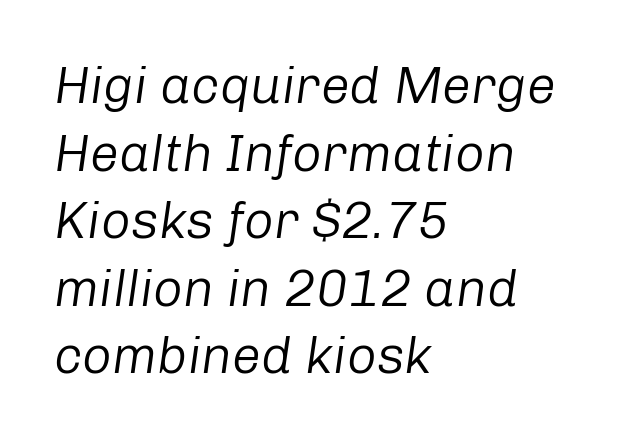
The image shows 52 px regular-weight type, italic (leaning right); set left-aligned, normal line spacing (1.3x), normal letter spacing, not underlined; low stroke contrast and a medium x-height.
